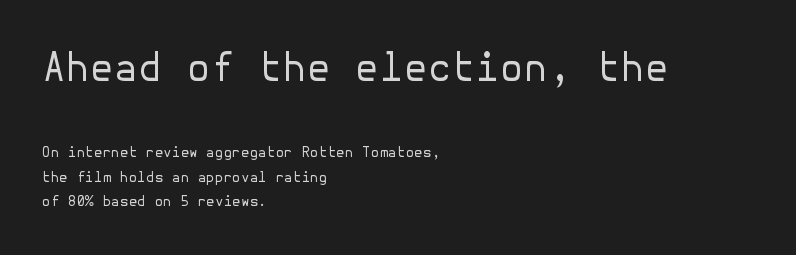
Heaviness? Minimal to ordinary, like unemphasized prose. Check where the strokes stop: nothing finishes them off — pure sans. Anything drawn beneath the words? Only blank space. Each word holds together tightly as a unit, with standard inter-letter gaps. Quick note: not italic, upright.
